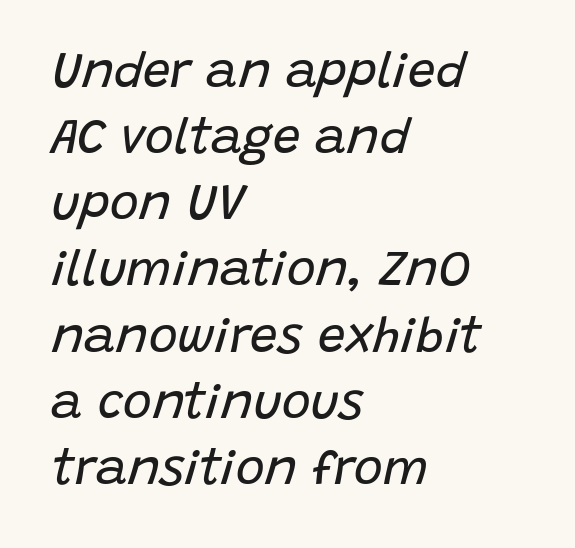
{"italic": "yes", "lean": "right", "slant_degrees": 15, "bold": "no", "weight": "regular", "width": "normal", "stroke_contrast": "low", "x_height": "large", "monospaced": "no", "underline": "no", "align": "left", "line_spacing": "normal", "line_spacing_ratio": 1.35, "letter_spacing": "normal", "letter_spacing_em": 0.0, "glyph_px": 49}
